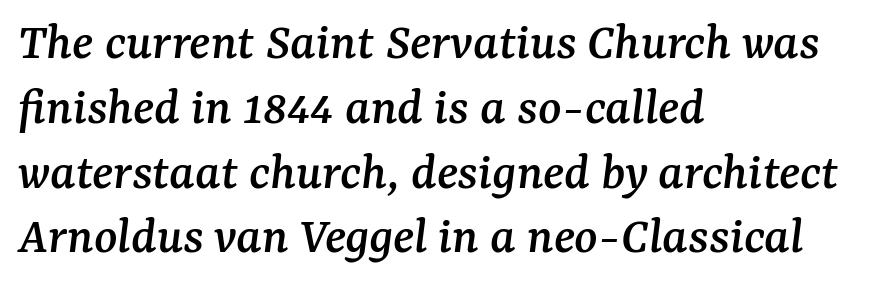
Q: Is the text italic (slanted)? A: Yes, it leans right by about 7 degrees.
Q: Is the typeface a serif or a sans-serif typeface? A: Serif.
Q: Is the text underlined? A: No.
Q: How is the paragraph aligned? A: Left-aligned.
Q: Is the spacing between letters normal or unusually wide? A: Normal.
Q: Width (condensed, normal, or wide)? A: Normal.
Q: Stroke contrast? A: Medium.
Q: x-height? A: Medium.
Q: Monospaced? A: No.
